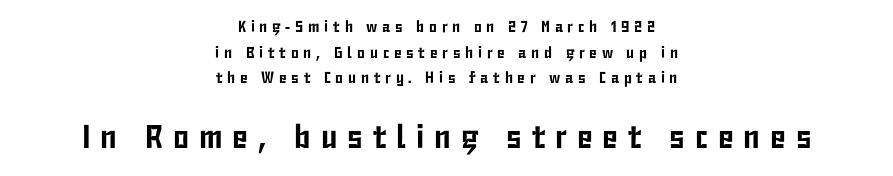
{"serif": "no", "italic": "no", "width": "condensed", "stroke_contrast": "low", "x_height": "medium", "monospaced": "no", "underline": "no", "align": "center", "line_spacing": "normal", "line_spacing_ratio": 1.6, "letter_spacing": "wide", "letter_spacing_em": 0.3, "larger_block": "second", "size_ratio": 2.06, "glyph_px": 33}
